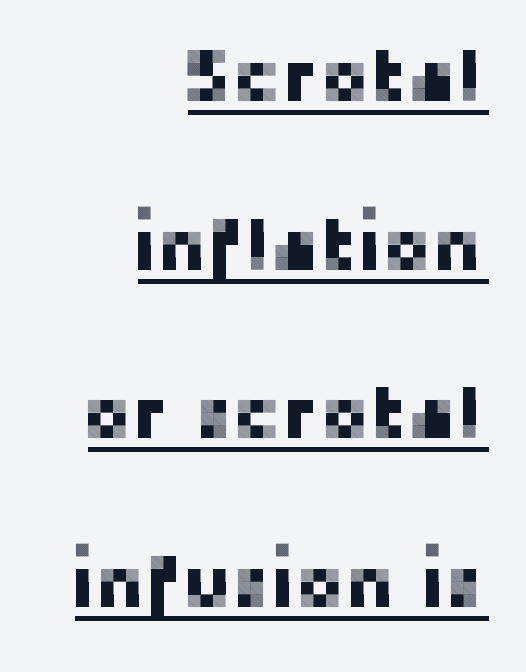
The image shows 75 px sans-serif type, upright; set right-aligned, loose line spacing (2.25x), normal letter spacing, underlined; low stroke contrast and a medium x-height.
